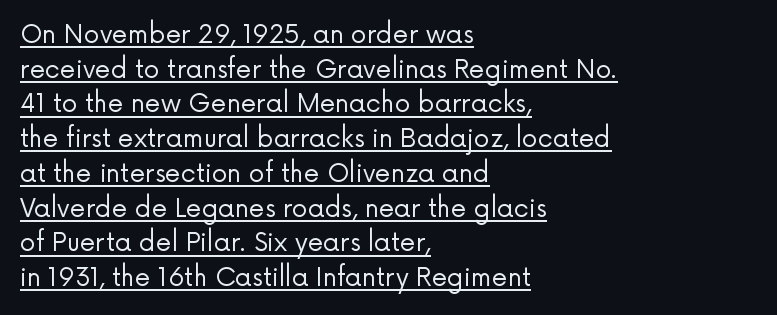
Regular leading. The strokes are not fattened; the text isn't bold. Emphasis is given by a line drawn under the lettering. Tracking here is standard; glyphs follow each other at the usual distance. Characters remain perfectly vertical along every line.
